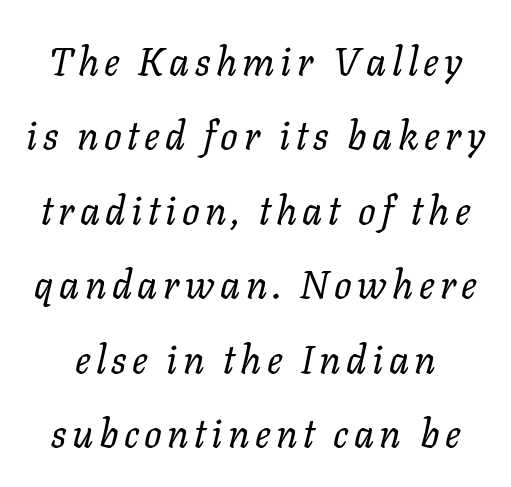
If you drew a line through each stem, it would be angled. Loosely led — the rows are spread out. Descenders are the only things crossing below the line. Weight: regular or lighter. Note the varied advance widths — an 'i' is clearly narrower than an 'm'.
